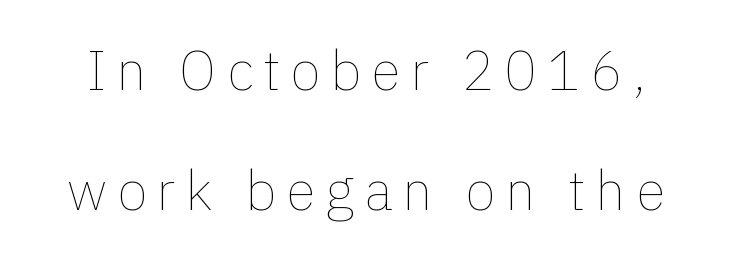
The space beneath each line is pristine and unruled. This sample has the flowing, uneven cadence of proportional lettering. You could fit nearly another row in the gap between these rows. Stroke mass is kept to a normal reading level or below.
